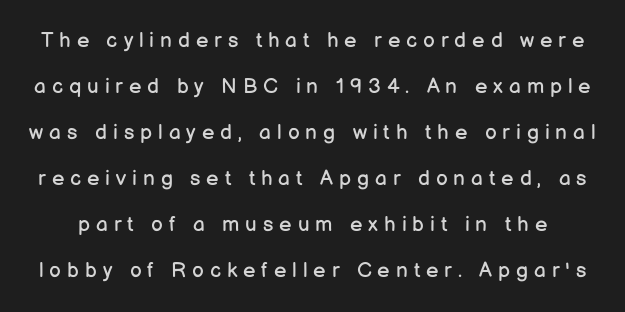
The image shows 21 px text type, upright; set loose line spacing (2.19x), unusually wide letter spacing (+0.28 em), not underlined.
